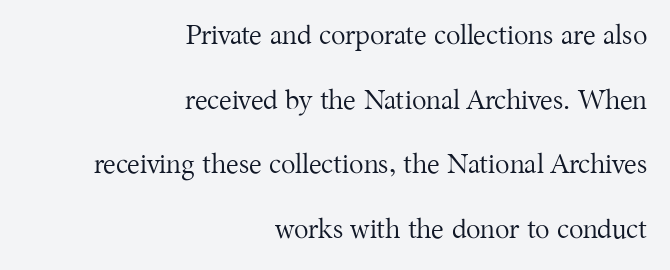
Q: Is the text bold? A: No.
Q: Is the text italic (slanted)? A: No, it is upright.
Q: Is the text underlined? A: No.
Q: How is the paragraph aligned? A: Right-aligned.
Q: Is the spacing between letters normal or unusually wide? A: Normal.
Q: Is the spacing between lines tight, normal or loose? A: Loose.
